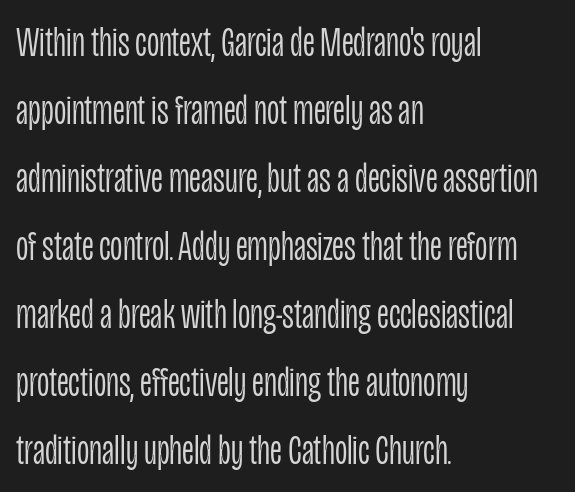
Where is the straight margin? On the left. Is the type heavy? It reads as light-to-regular instead. No word sits above an underline. Note the varied advance widths — an 'i' is clearly narrower than an 'm'. Vertical strokes here are truly vertical. Does the leading feel generous? No, just average.
